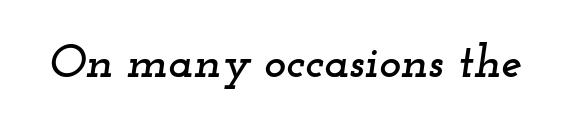
The typeface chosen for these lines features serifs. These lines were composed using italics. No extra tracking has been applied to these lines. Each letter keeps its own natural width here, so spacing adapts to shape.
